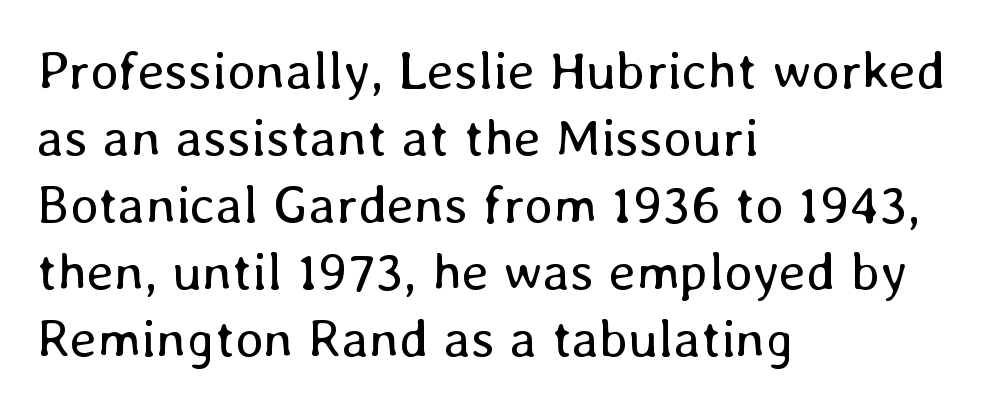
Looks like regular typesetting: each glyph gets only the width it needs. Nope, not italic — everything's standing straight. The lines in this sample share a left origin and differ only in where they stop. No heavy texture on the line: the type isn't bold. Type without underlining. Does extra space separate the letters? No, they use regular spacing.
